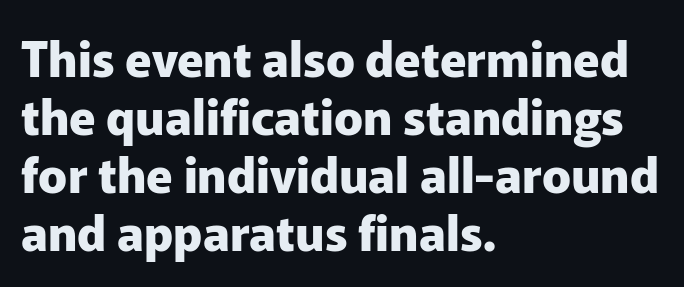
Q: Is the text bold? A: Yes.
Q: Is the text italic (slanted)? A: No, it is upright.
Q: Is the typeface a serif or a sans-serif typeface? A: Sans-serif.
Q: Is the text underlined? A: No.
Q: How is the paragraph aligned? A: Left-aligned.
Q: Is the spacing between letters normal or unusually wide? A: Normal.
Q: Width (condensed, normal, or wide)? A: Normal.
Q: Stroke contrast? A: Low.
Q: x-height? A: Medium.
Q: Monospaced? A: No.
